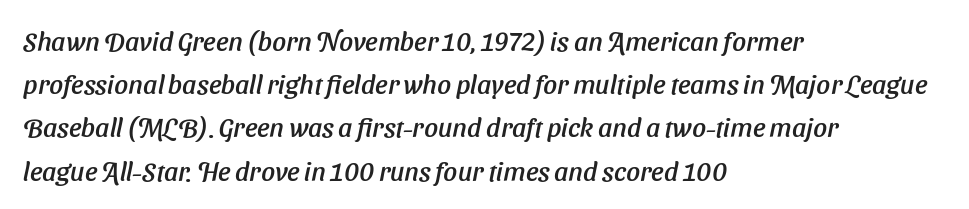
{"italic": "yes", "lean": "right", "slant_degrees": 11, "underline": "no", "align": "left", "line_spacing": "normal", "line_spacing_ratio": 1.6, "letter_spacing": "normal", "letter_spacing_em": 0.0, "glyph_px": 27}
